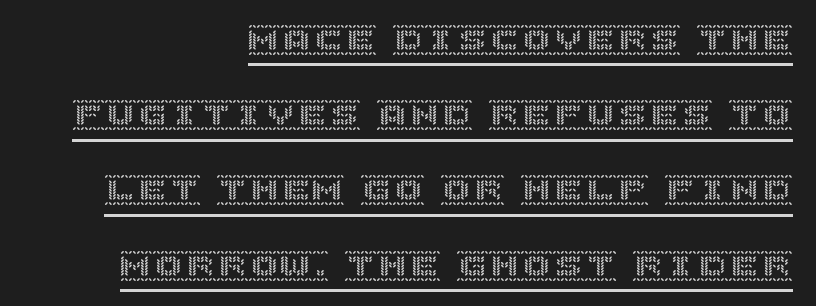
Q: Is the text italic (slanted)? A: No, it is upright.
Q: Is the text underlined? A: Yes.
Q: How is the paragraph aligned? A: Right-aligned.
Q: Is the spacing between letters normal or unusually wide? A: Normal.
Q: Is the spacing between lines tight, normal or loose? A: Loose.
Q: Width (condensed, normal, or wide)? A: Normal.
Q: x-height? A: Large.
